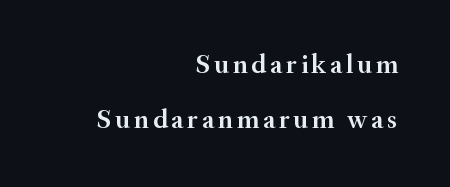
{"italic": "no", "bold": "semi", "underline": "no", "align": "right", "line_spacing": "loose", "line_spacing_ratio": 2.03, "glyph_px": 27}
